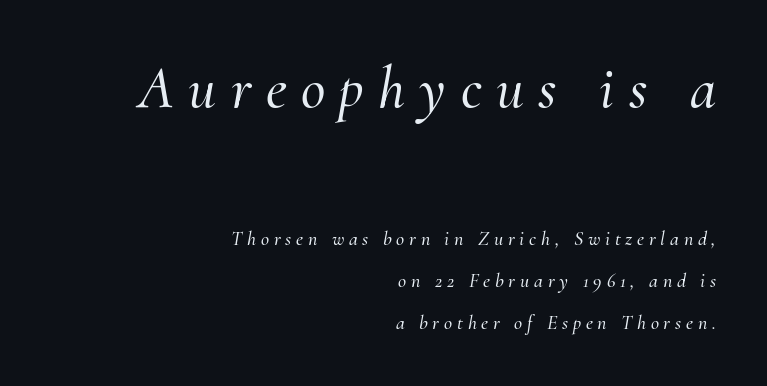
Typesetter's note — upper block bumped up in size, lower block left smaller. Italic: yes, the glyphs are oblique. Substantial extra tracking has been applied to these lines. Words float on clear page, feet unadorned. These lines are rendered in a variable-pitch font.
